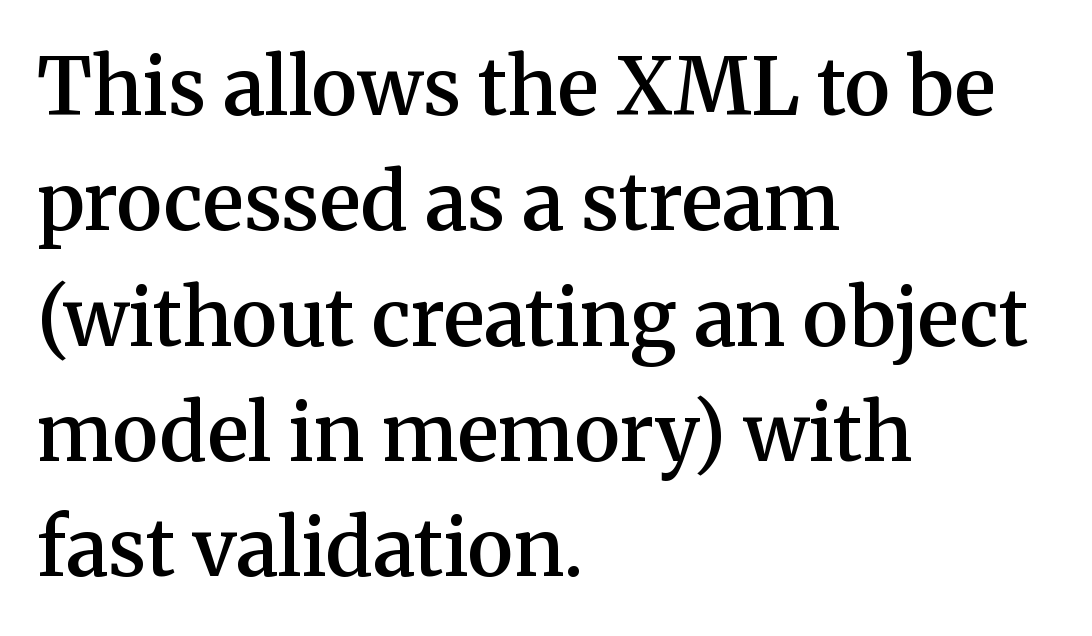
{"serif": "yes", "italic": "no", "bold": "semi", "weight": "semibold", "width": "normal", "stroke_contrast": "medium", "x_height": "medium", "monospaced": "no", "underline": "no", "align": "left", "line_spacing": "normal", "line_spacing_ratio": 1.46, "letter_spacing": "normal", "letter_spacing_em": 0.0, "glyph_px": 79}
